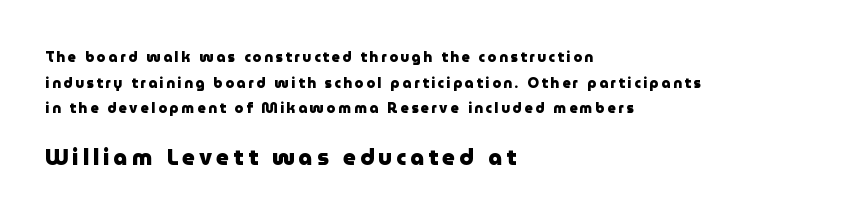
Bold? Absolutely — the strokes are thick and heavy. In CSS terms this would be text-align: left. Rule under the text: the space is simply empty. Posture: vertical. The following chunk of copy outweighs the initial chunk in type size.
